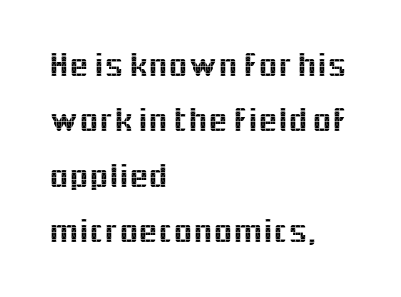
{"serif": "no", "italic": "no", "width": "normal", "x_height": "medium", "monospaced": "no", "underline": "no", "align": "left", "line_spacing": "normal", "line_spacing_ratio": 1.58, "letter_spacing": "normal", "letter_spacing_em": 0.0, "glyph_px": 35}
